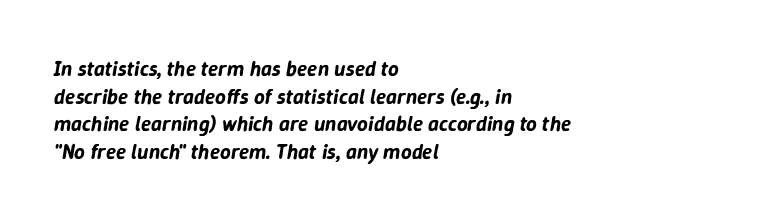
The image shows 21 px text type, italic (leaning right); set left-aligned, normal line spacing (1.32x), normal letter spacing, not underlined.
